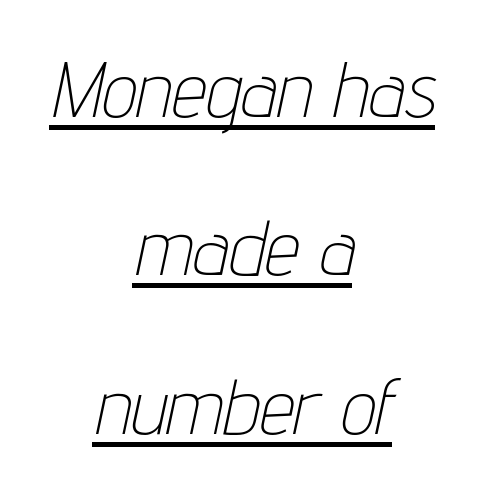
{"italic": "yes", "lean": "right", "slant_degrees": 12, "bold": "no", "weight": "thin", "width": "condensed", "stroke_contrast": "low", "x_height": "medium", "monospaced": "no", "underline": "yes", "align": "center", "line_spacing": "loose", "line_spacing_ratio": 2.03, "letter_spacing": "normal", "letter_spacing_em": 0.0, "glyph_px": 78}
